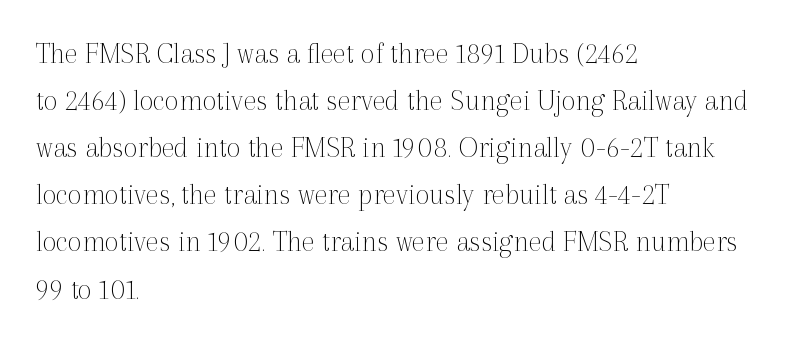
Q: Is the text bold? A: No.
Q: Is the text italic (slanted)? A: No, it is upright.
Q: Is the typeface a serif or a sans-serif typeface? A: Serif.
Q: Is the text underlined? A: No.
Q: How is the paragraph aligned? A: Left-aligned.
Q: Is the spacing between letters normal or unusually wide? A: Normal.
Q: Is the spacing between lines tight, normal or loose? A: Normal.
Q: Width (condensed, normal, or wide)? A: Normal.
Q: x-height? A: Medium.
Q: Monospaced? A: No.
